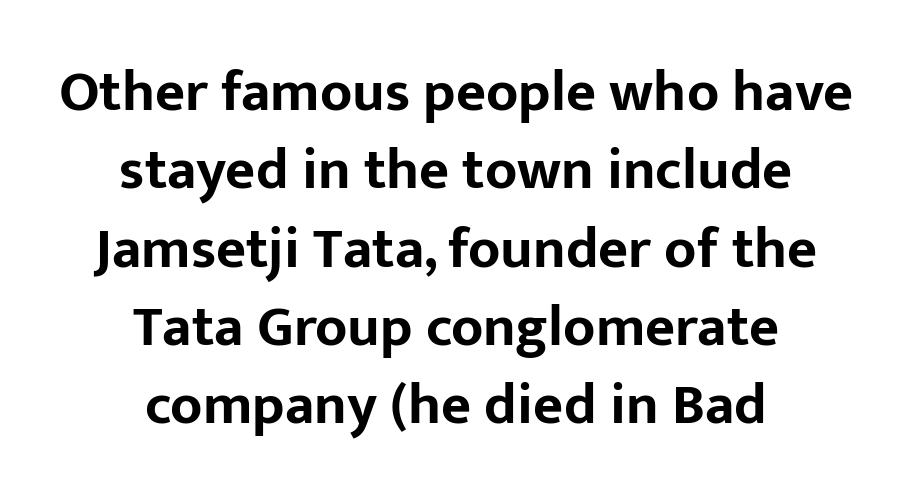
This is the regular roman posture of the typeface. You could not count columns in this text — the font is proportionally spaced. Reading down the column, the eye jumps a familiar distance to each next line. Heavy, bold letterforms. What stands out about the letter spacing? Nothing — it is the standard amount. The letters carry no serifs — their stems end cleanly without finishing strokes.
